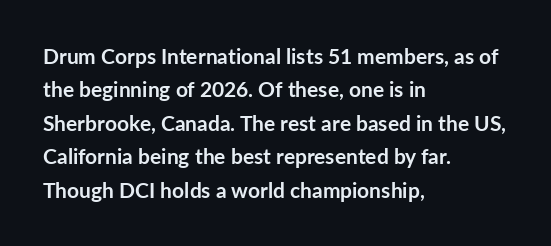
The image shows 21 px bold type, upright; set left-aligned, normal line spacing (1.59x), normal letter spacing, not underlined.
